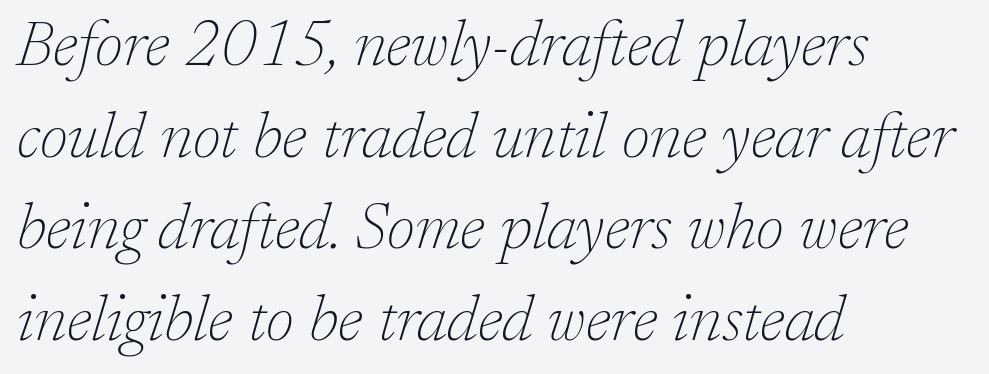
The image shows 64 px thin serif type, italic (leaning right); set left-aligned, normal line spacing (1.43x), normal letter spacing, not underlined; low stroke contrast and a medium x-height.
